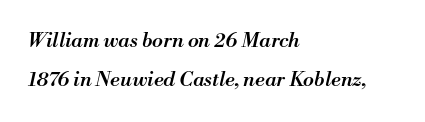
Q: Is the text bold? A: Semi-bold.
Q: Is the text italic (slanted)? A: Yes, it leans right by about 13 degrees.
Q: Is the text underlined? A: No.
Q: How is the paragraph aligned? A: Left-aligned.
Q: Is the spacing between letters normal or unusually wide? A: Normal.
Q: Is the spacing between lines tight, normal or loose? A: Loose.
